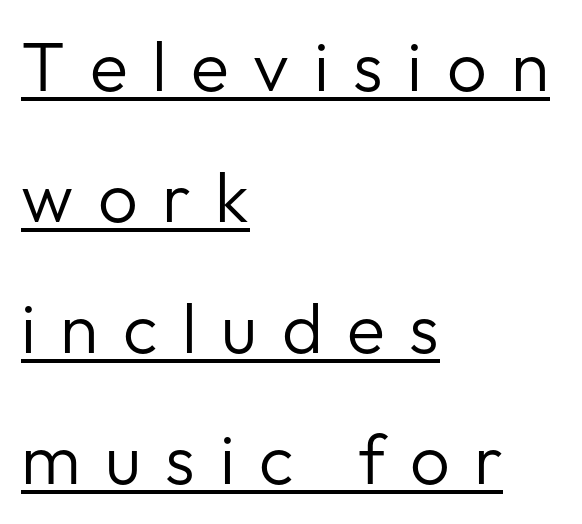
Is there an underline? Yes — a line sits under the letters. Italic? Not at all — the glyphs are vertical. The rendering uses natural spacing where letterforms have individual widths. The typesetter chose a ragged-right arrangement here.
